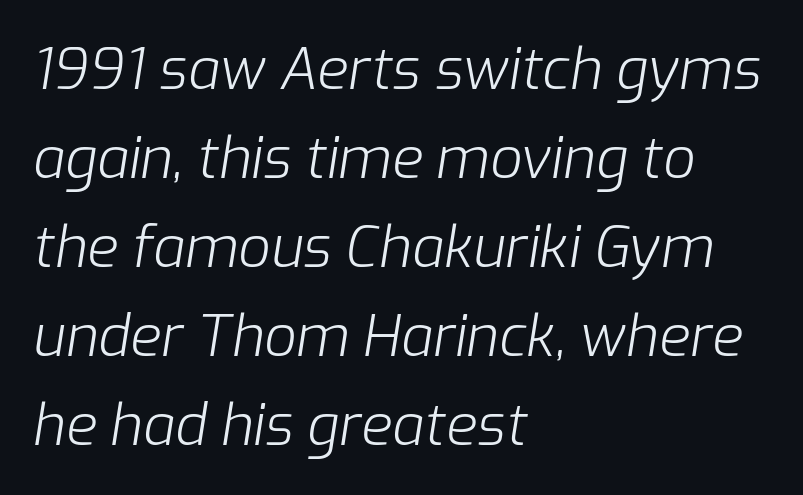
{"italic": "yes", "lean": "right", "slant_degrees": 9, "bold": "no", "weight": "light", "width": "normal", "stroke_contrast": "low", "x_height": "medium", "monospaced": "no", "underline": "no", "align": "left", "line_spacing": "normal", "line_spacing_ratio": 1.56, "letter_spacing": "normal", "letter_spacing_em": 0.0, "glyph_px": 57}
